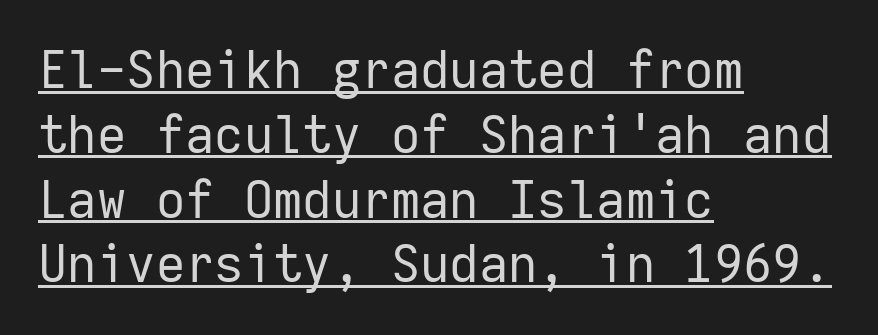
Q: Is the text bold? A: No.
Q: Is the text italic (slanted)? A: No, it is upright.
Q: Is the typeface a serif or a sans-serif typeface? A: Sans-serif.
Q: Is the text underlined? A: Yes.
Q: How is the paragraph aligned? A: Left-aligned.
Q: Is the spacing between letters normal or unusually wide? A: Normal.
Q: Is the spacing between lines tight, normal or loose? A: Normal.
Q: Width (condensed, normal, or wide)? A: Normal.
Q: Stroke contrast? A: Low.
Q: x-height? A: Medium.
Q: Monospaced? A: Yes.
